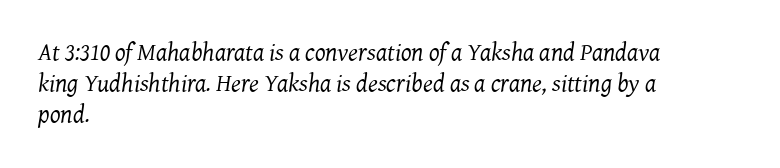
Q: Is the text bold? A: No.
Q: Is the text italic (slanted)? A: Yes, it leans right by about 7 degrees.
Q: Is the text underlined? A: No.
Q: How is the paragraph aligned? A: Left-aligned.
Q: Is the spacing between letters normal or unusually wide? A: Normal.
Q: Is the spacing between lines tight, normal or loose? A: Normal.
